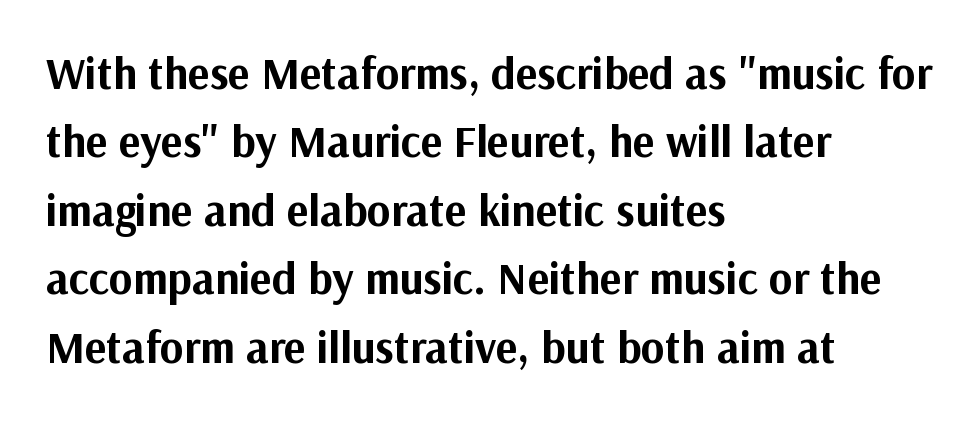
Q: Is the text bold? A: Yes.
Q: Is the text italic (slanted)? A: No, it is upright.
Q: Is the typeface a serif or a sans-serif typeface? A: Sans-serif.
Q: Is the text underlined? A: No.
Q: How is the paragraph aligned? A: Left-aligned.
Q: Is the spacing between letters normal or unusually wide? A: Normal.
Q: Is the spacing between lines tight, normal or loose? A: Normal.
Q: Width (condensed, normal, or wide)? A: Normal.
Q: Stroke contrast? A: Medium.
Q: x-height? A: Medium.
Q: Monospaced? A: No.
